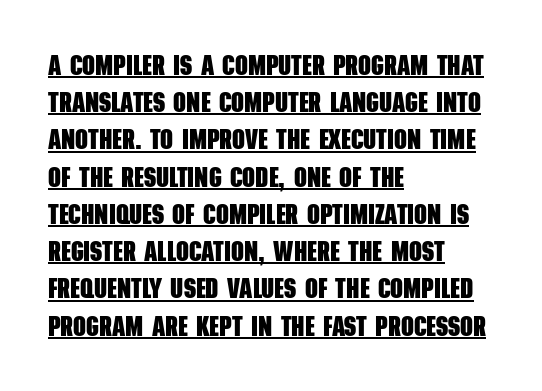
{"serif": "no", "bold": "yes", "weight": "heavy", "width": "condensed", "stroke_contrast": "low", "x_height": "large", "monospaced": "no", "underline": "yes", "align": "left", "line_spacing": "normal", "line_spacing_ratio": 1.33, "letter_spacing": "normal", "letter_spacing_em": 0.0, "glyph_px": 28}
